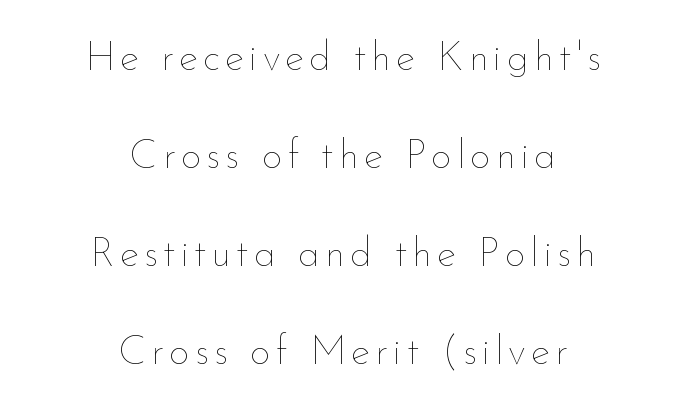
The compositor balanced each line on the midline. Has an underline been added? It has not. Notice how the stems are strictly vertical — no italics here. Each letter keeps its own natural width here, so spacing adapts to shape.
